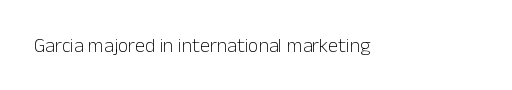
Q: Is the text bold? A: No.
Q: Is the text italic (slanted)? A: No, it is upright.
Q: Is the text underlined? A: No.
Q: Is the spacing between letters normal or unusually wide? A: Normal.
